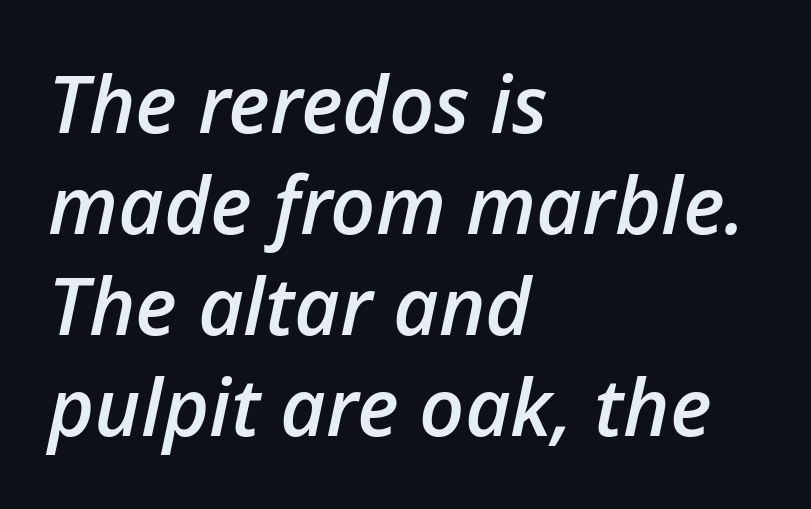
Q: Is the text bold? A: Semi-bold.
Q: Is the text italic (slanted)? A: Yes, it leans right by about 12 degrees.
Q: Is the text underlined? A: No.
Q: How is the paragraph aligned? A: Left-aligned.
Q: Is the spacing between letters normal or unusually wide? A: Normal.
Q: Is the spacing between lines tight, normal or loose? A: Normal.
Q: Width (condensed, normal, or wide)? A: Normal.
Q: Stroke contrast? A: Low.
Q: x-height? A: Medium.
Q: Monospaced? A: No.
